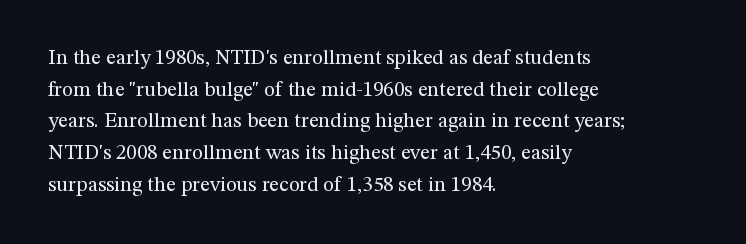
Style check: upright. Leftover space on each line is placed entirely after the last word. The rows are spaced the way most documents space them. The font is comparable to plain body text, perhaps lighter. Honestly, there is no underline to notice here at all. Nobody touched the tracking dial on this one.
